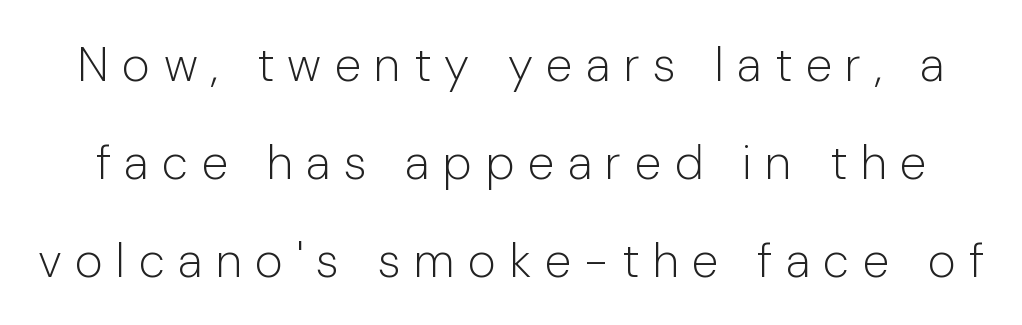
Tracking here is generous; glyphs stand well apart from one another. Stems and bowls with no extra thickness — not bold. It's the straight-up-and-down kind of type. Quick note: interline space is abundant. You could not count columns in this text — the font is proportionally spaced.
